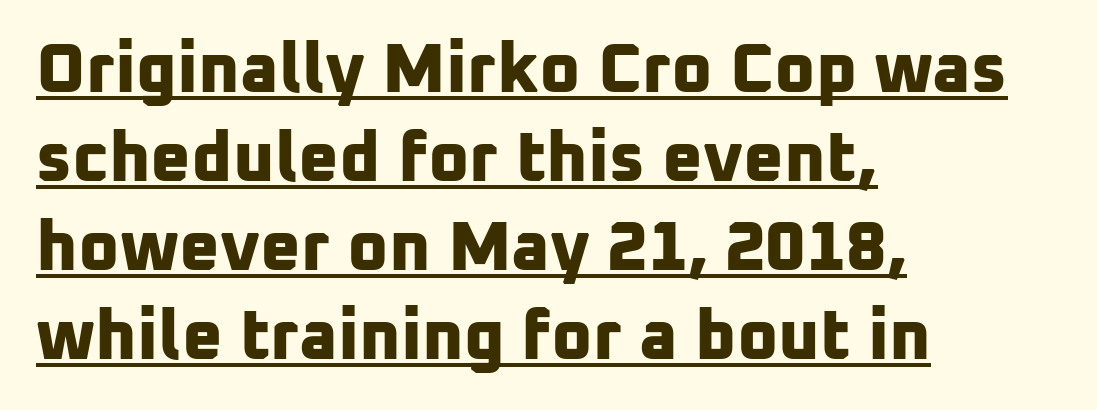
{"serif": "no", "bold": "yes", "weight": "bold", "width": "normal", "stroke_contrast": "low", "x_height": "medium", "monospaced": "no", "underline": "yes", "align": "left", "line_spacing": "normal", "line_spacing_ratio": 1.27, "letter_spacing": "normal", "letter_spacing_em": 0.0, "glyph_px": 70}
